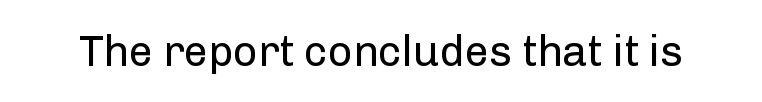
Q: Is the text bold? A: No.
Q: Is the text italic (slanted)? A: No, it is upright.
Q: Is the typeface a serif or a sans-serif typeface? A: Sans-serif.
Q: Is the text underlined? A: No.
Q: Is the spacing between letters normal or unusually wide? A: Normal.
Q: Width (condensed, normal, or wide)? A: Normal.
Q: Stroke contrast? A: Low.
Q: x-height? A: Medium.
Q: Monospaced? A: No.
